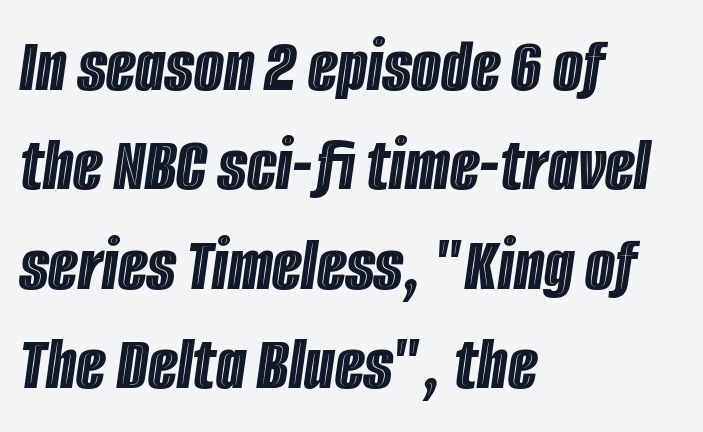
Q: Is the text italic (slanted)? A: Yes, it leans right by about 8 degrees.
Q: Is the text underlined? A: No.
Q: How is the paragraph aligned? A: Left-aligned.
Q: Is the spacing between letters normal or unusually wide? A: Normal.
Q: Is the spacing between lines tight, normal or loose? A: Normal.
Q: Width (condensed, normal, or wide)? A: Condensed.
Q: x-height? A: Large.
Q: Monospaced? A: No.
